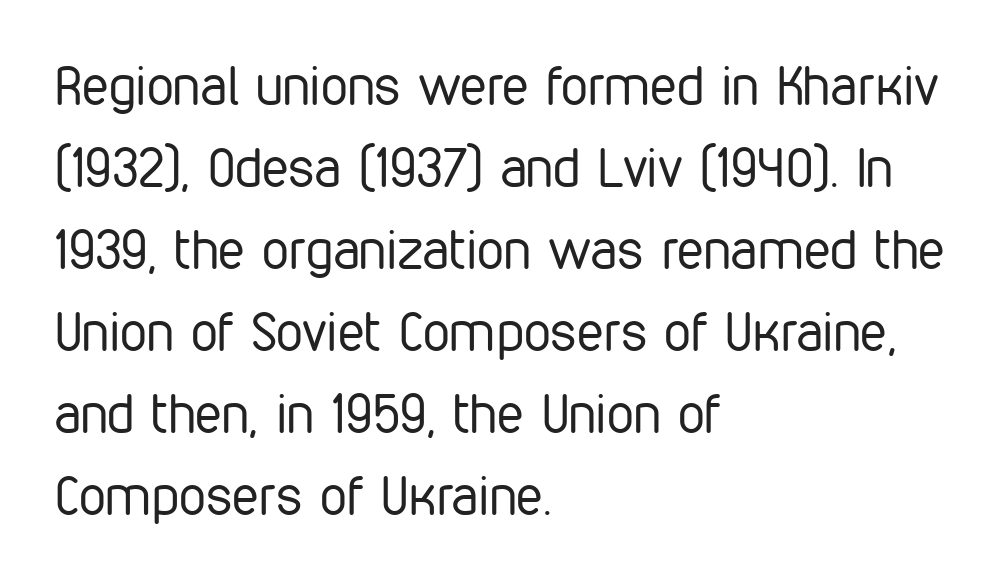
{"serif": "no", "italic": "no", "bold": "no", "weight": "regular", "width": "condensed", "stroke_contrast": "low", "x_height": "medium", "monospaced": "no", "underline": "no", "align": "left", "line_spacing": "normal", "line_spacing_ratio": 1.52, "letter_spacing": "normal", "letter_spacing_em": 0.0, "glyph_px": 54}
